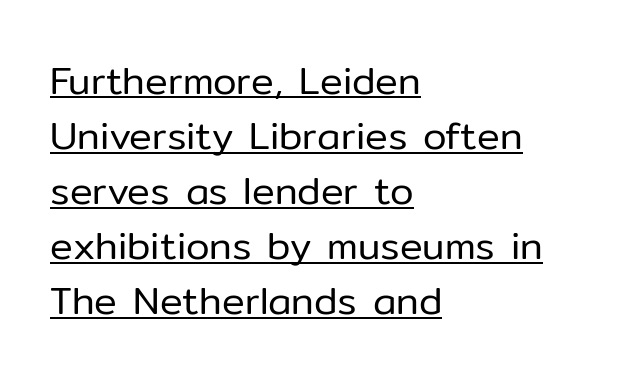
Evenly set lines give the paragraph a standard silhouette. The characters are drawn with everyday or finer stroke widths. Spacing between characters is what you'd get straight out of the box. The font family rendered here belongs to the sans-serif group.
